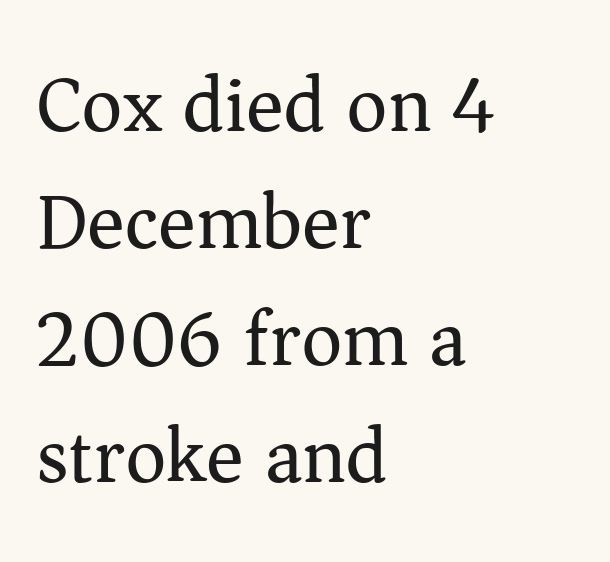
{"serif": "yes", "italic": "no", "bold": "no", "weight": "regular", "width": "normal", "stroke_contrast": "medium", "x_height": "medium", "monospaced": "no", "underline": "no", "align": "left", "line_spacing": "normal", "line_spacing_ratio": 1.48, "letter_spacing": "normal", "letter_spacing_em": 0.0, "glyph_px": 79}
